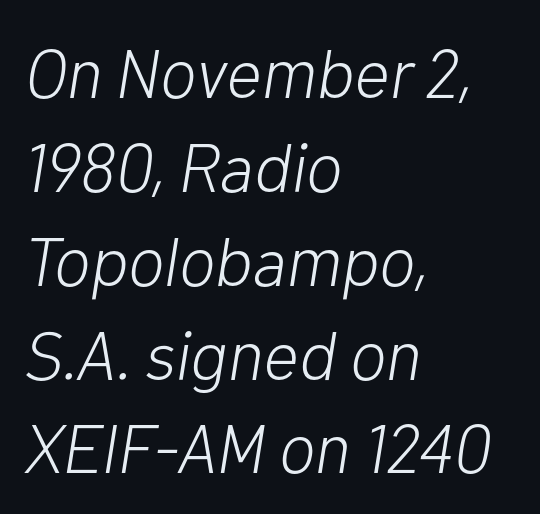
{"italic": "yes", "lean": "right", "slant_degrees": 10, "bold": "no", "weight": "light", "width": "normal", "stroke_contrast": "low", "x_height": "medium", "monospaced": "no", "underline": "no", "align": "left", "line_spacing": "normal", "line_spacing_ratio": 1.36, "letter_spacing": "normal", "letter_spacing_em": 0.0, "glyph_px": 69}
